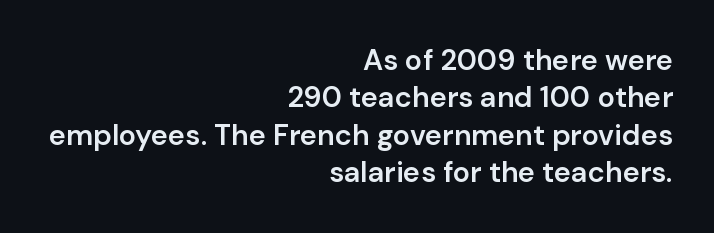
Grotesque or geometric, the face here clearly has no serifs. A bare baseline throughout the passage. The typography opts for an upright posture over an oblique one. The compositor pushed each line to the right boundary. These lines keep a tight, regular rhythm from letter to letter.
